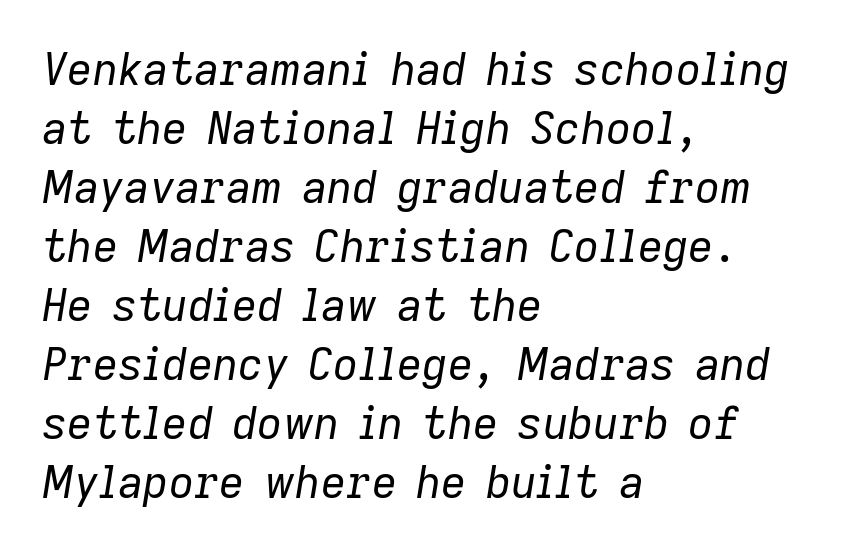
Evenly set lines give the paragraph a standard silhouette. The rag falls on the right side of this text block. Descenders are the only things crossing below the line. Look at the tracking — it's just the regular setting, nothing added. Character widths vary here, with narrow letters taking less room than wide ones.
